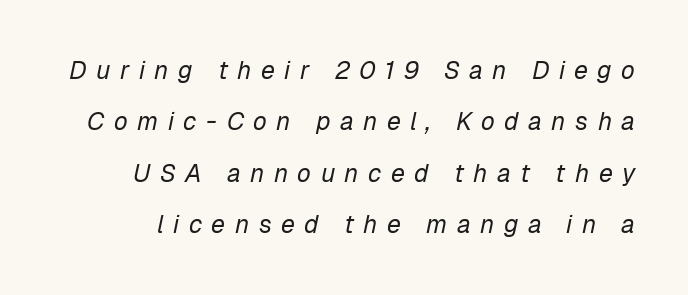
The image shows 25 px text type, italic (leaning right); set loose line spacing (2.06x), unusually wide letter spacing (+0.38 em), not underlined.
